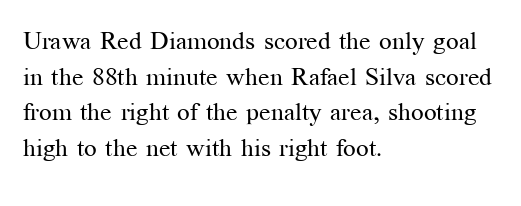
Q: Is the text bold? A: No.
Q: Is the text italic (slanted)? A: No, it is upright.
Q: Is the text underlined? A: No.
Q: How is the paragraph aligned? A: Left-aligned.
Q: Is the spacing between letters normal or unusually wide? A: Normal.
Q: Is the spacing between lines tight, normal or loose? A: Normal.
